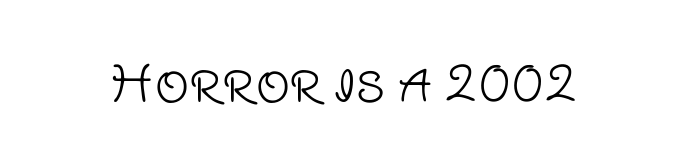
The image shows 48 px light sans-serif type; set normal letter spacing, not underlined; low stroke contrast and a large x-height.
